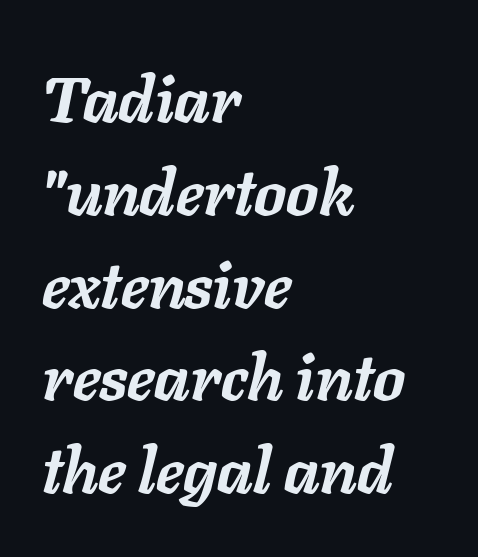
The image shows 64 px semibold type, italic (leaning right); set left-aligned, normal line spacing (1.45x), normal letter spacing, not underlined; low stroke contrast and a medium x-height.
